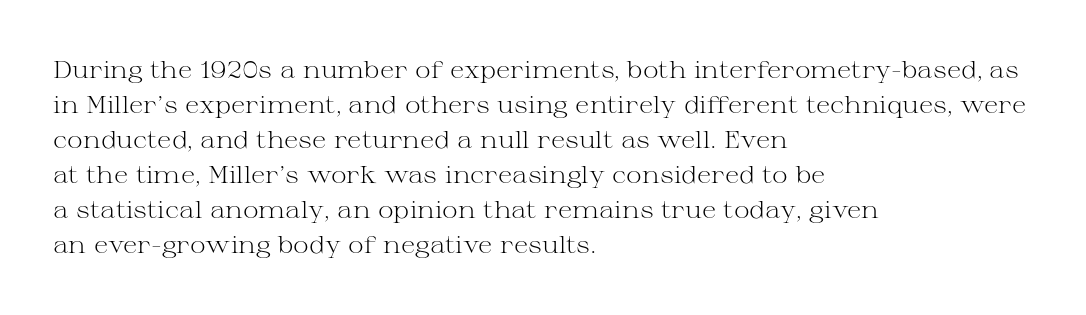
{"italic": "no", "bold": "no", "underline": "no", "align": "left", "line_spacing": "normal", "line_spacing_ratio": 1.46, "letter_spacing": "normal", "letter_spacing_em": 0.0, "glyph_px": 24}
